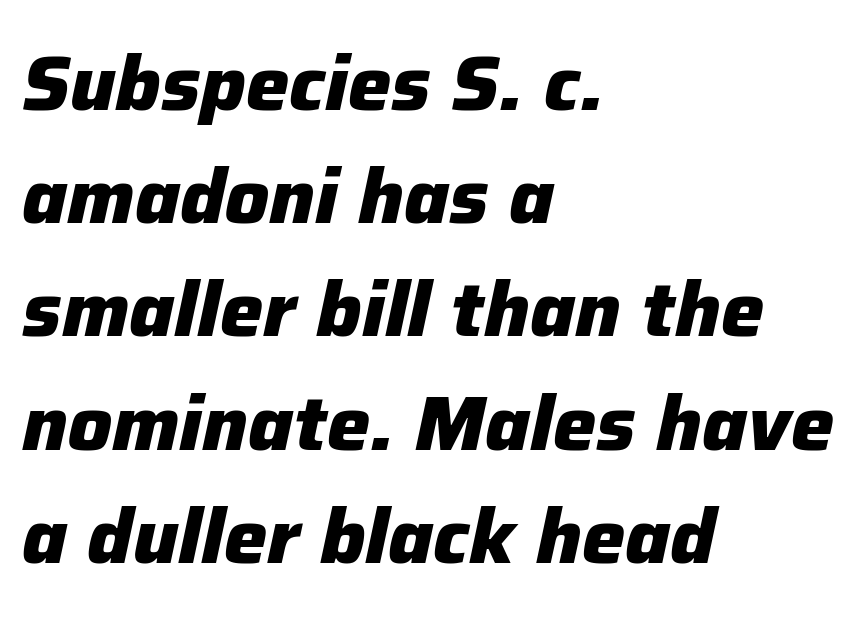
{"italic": "yes", "lean": "right", "slant_degrees": 12, "bold": "yes", "weight": "heavy", "width": "normal", "stroke_contrast": "low", "x_height": "medium", "monospaced": "no", "underline": "no", "align": "left", "line_spacing": "normal", "line_spacing_ratio": 1.47, "letter_spacing": "normal", "letter_spacing_em": 0.0, "glyph_px": 77}
